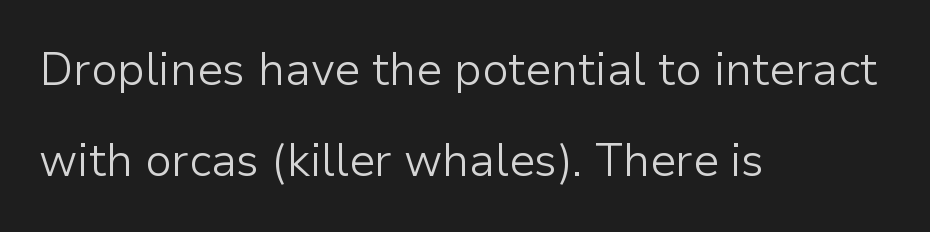
Q: Is the text bold? A: No.
Q: Is the text italic (slanted)? A: No, it is upright.
Q: Is the typeface a serif or a sans-serif typeface? A: Sans-serif.
Q: Is the text underlined? A: No.
Q: How is the paragraph aligned? A: Left-aligned.
Q: Is the spacing between letters normal or unusually wide? A: Normal.
Q: Is the spacing between lines tight, normal or loose? A: Loose.
Q: Width (condensed, normal, or wide)? A: Normal.
Q: Stroke contrast? A: Low.
Q: x-height? A: Medium.
Q: Monospaced? A: No.
